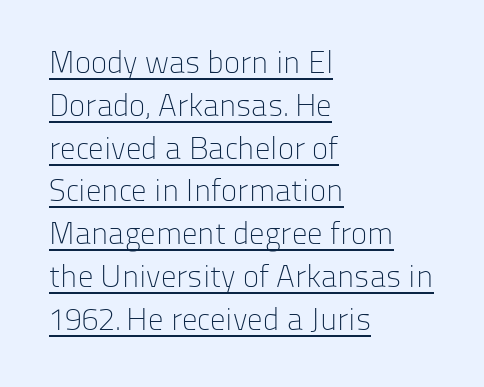
Q: Is the text bold? A: No.
Q: Is the text italic (slanted)? A: No, it is upright.
Q: Is the typeface a serif or a sans-serif typeface? A: Sans-serif.
Q: Is the text underlined? A: Yes.
Q: How is the paragraph aligned? A: Left-aligned.
Q: Is the spacing between letters normal or unusually wide? A: Normal.
Q: Is the spacing between lines tight, normal or loose? A: Normal.
Q: Width (condensed, normal, or wide)? A: Normal.
Q: Stroke contrast? A: Low.
Q: x-height? A: Medium.
Q: Monospaced? A: No.
